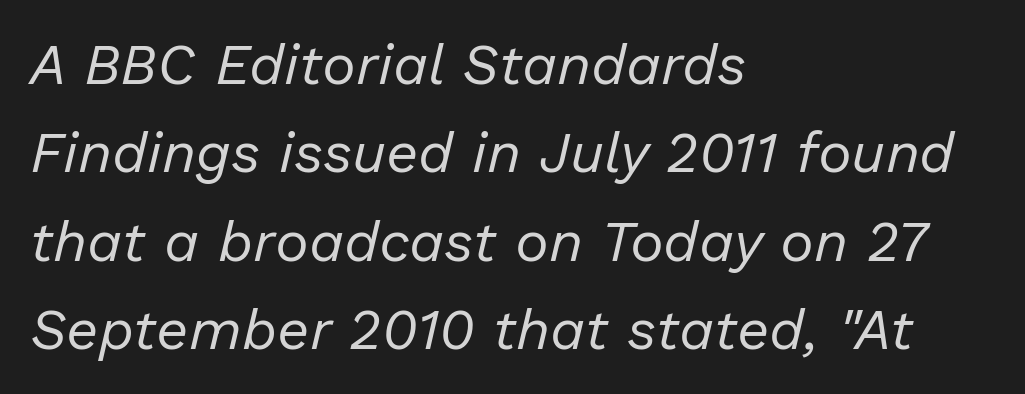
{"italic": "yes", "lean": "right", "slant_degrees": 13, "bold": "no", "weight": "regular", "width": "normal", "stroke_contrast": "low", "x_height": "medium", "monospaced": "no", "underline": "no", "align": "left", "line_spacing": "normal", "line_spacing_ratio": 1.55, "letter_spacing": "normal", "letter_spacing_em": 0.0, "glyph_px": 57}
